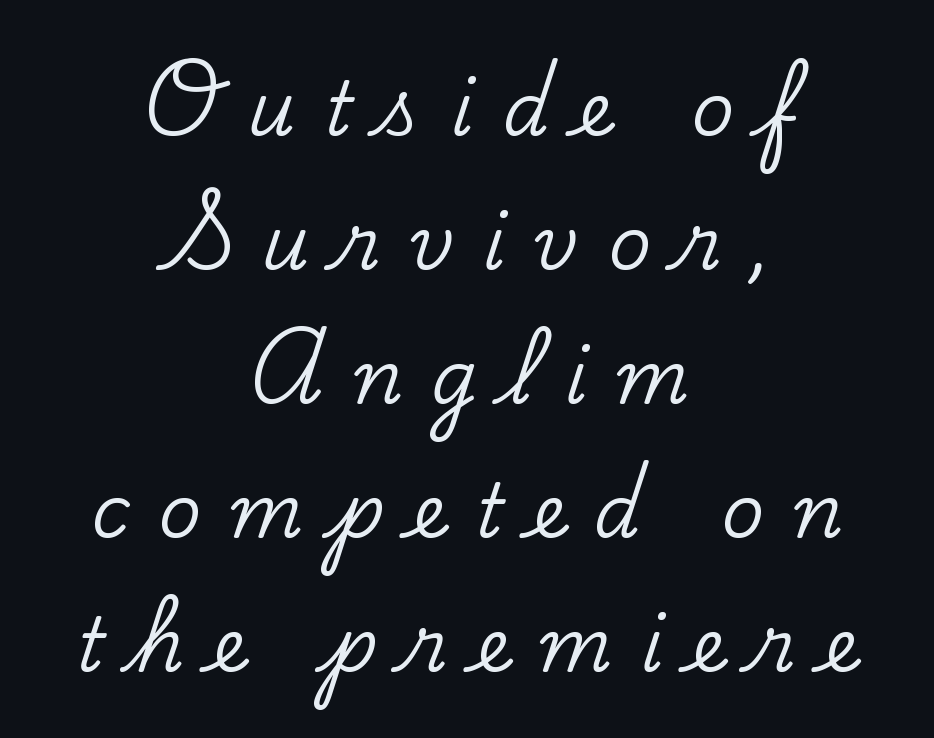
{"serif": "yes", "width": "normal", "stroke_contrast": "low", "x_height": "small", "monospaced": "no", "underline": "no", "align": "center", "line_spacing_ratio": 1.81, "letter_spacing": "wide", "letter_spacing_em": 0.39, "glyph_px": 74}
